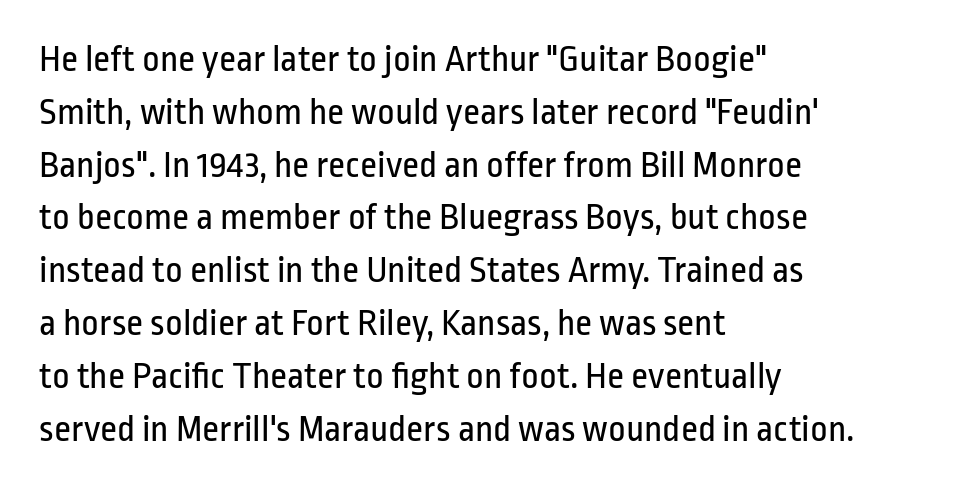
{"serif": "no", "italic": "no", "bold": "no", "weight": "regular", "width": "condensed", "stroke_contrast": "low", "x_height": "medium", "monospaced": "no", "underline": "no", "align": "left", "line_spacing": "normal", "line_spacing_ratio": 1.39, "letter_spacing": "normal", "letter_spacing_em": 0.0, "glyph_px": 38}
